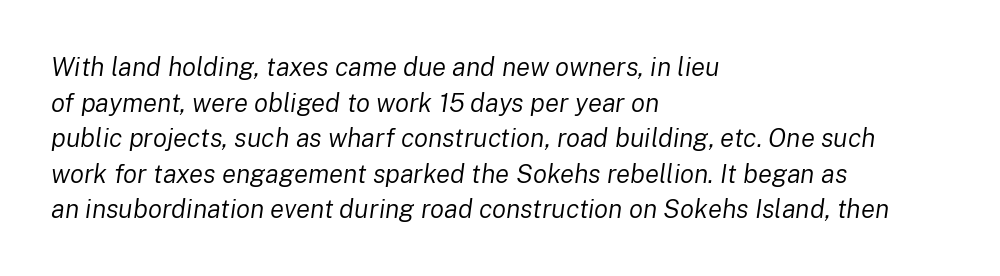
{"italic": "yes", "lean": "right", "slant_degrees": 8, "bold": "no", "underline": "no", "align": "left", "line_spacing": "normal", "line_spacing_ratio": 1.37, "letter_spacing": "normal", "letter_spacing_em": 0.0, "glyph_px": 26}
